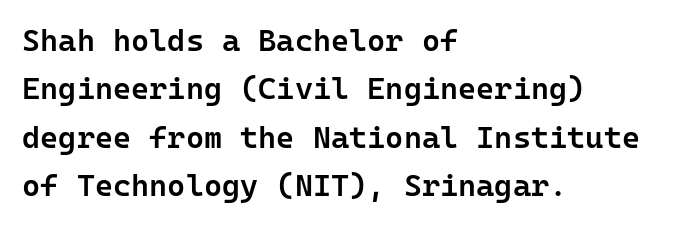
{"serif": "no", "italic": "no", "bold": "semi", "weight": "semibold", "width": "normal", "stroke_contrast": "low", "x_height": "medium", "monospaced": "yes", "underline": "no", "align": "left", "line_spacing": "normal", "line_spacing_ratio": 1.56, "letter_spacing": "normal", "letter_spacing_em": 0.0, "glyph_px": 31}
